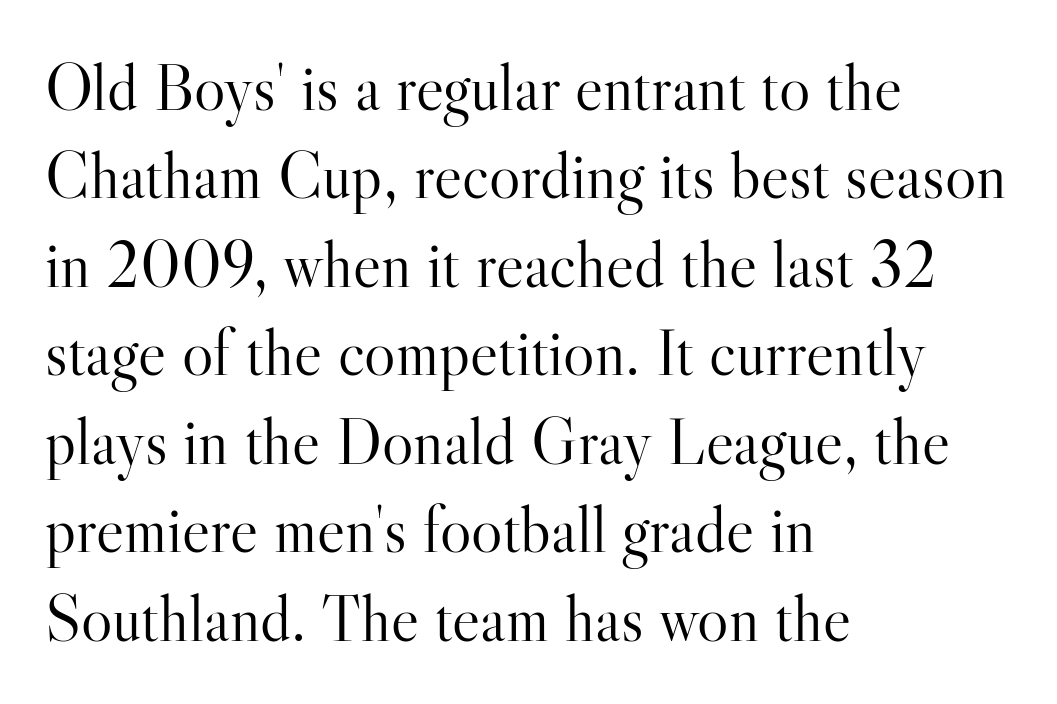
Q: Is the text bold? A: No.
Q: Is the text italic (slanted)? A: No, it is upright.
Q: Is the typeface a serif or a sans-serif typeface? A: Serif.
Q: Is the text underlined? A: No.
Q: How is the paragraph aligned? A: Left-aligned.
Q: Is the spacing between letters normal or unusually wide? A: Normal.
Q: Is the spacing between lines tight, normal or loose? A: Normal.
Q: Width (condensed, normal, or wide)? A: Normal.
Q: Stroke contrast? A: High.
Q: x-height? A: Small.
Q: Monospaced? A: No.
